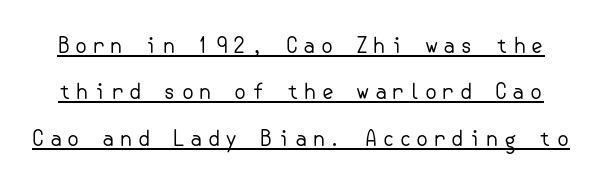
{"italic": "no", "bold": "no", "underline": "yes", "line_spacing": "loose", "line_spacing_ratio": 2.21, "letter_spacing": "wide", "letter_spacing_em": 0.21, "glyph_px": 21}
